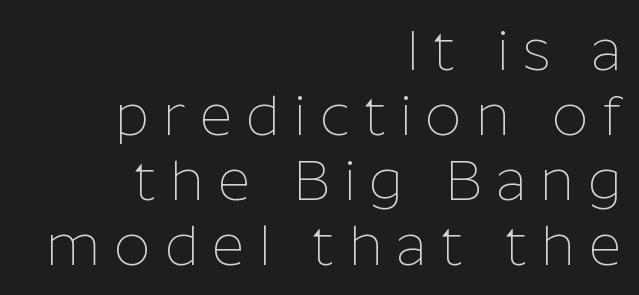
The image shows 57 px thin sans-serif type, upright; set right-aligned, tight line spacing (1.14x), unusually wide letter spacing (+0.24 em), not underlined; low stroke contrast and a medium x-height.
